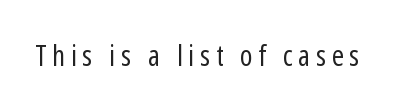
{"serif": "no", "italic": "no", "bold": "no", "weight": "regular", "width": "condensed", "stroke_contrast": "low", "x_height": "medium", "monospaced": "no", "underline": "no", "letter_spacing": "wide", "letter_spacing_em": 0.2, "glyph_px": 29}
